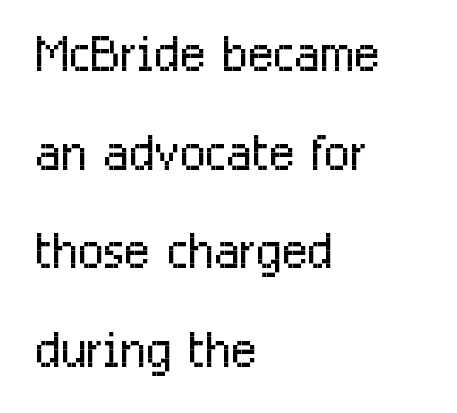
The image shows 68 px light, condensed sans-serif type, upright; set left-aligned, normal line spacing (1.45x), normal letter spacing, not underlined; low stroke contrast and a medium x-height.
